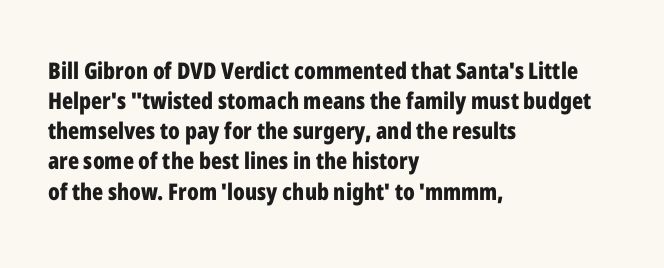
Q: Is the text bold? A: Yes.
Q: Is the text italic (slanted)? A: No, it is upright.
Q: Is the text underlined? A: No.
Q: How is the paragraph aligned? A: Left-aligned.
Q: Is the spacing between letters normal or unusually wide? A: Normal.
Q: Is the spacing between lines tight, normal or loose? A: Normal.
